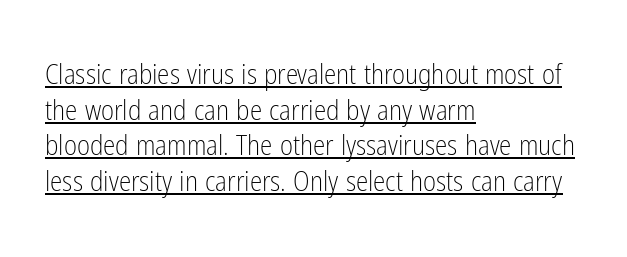
The paragraph shown leans on its left margin. This rendering features underlined lettering. Stem width sits at or under what a default text font uses. Spacing verdict: proportional, widths tailored to each character.
